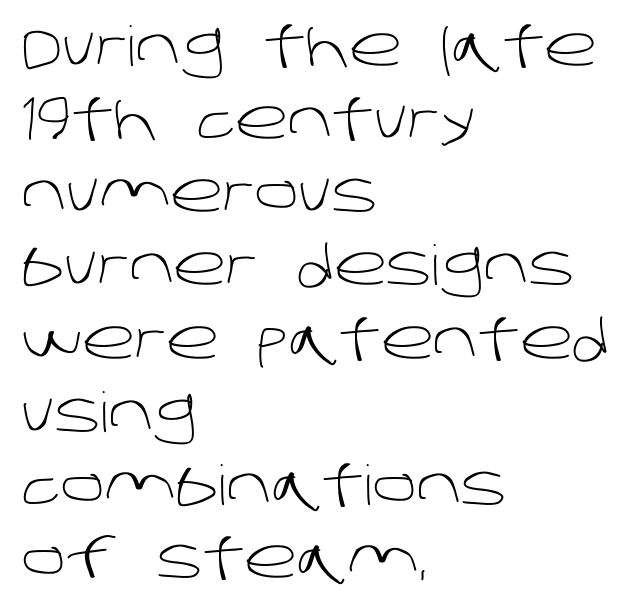
The image shows 55 px light sans-serif type; set left-aligned, normal line spacing (1.33x), normal letter spacing, not underlined; low stroke contrast and a large x-height.
